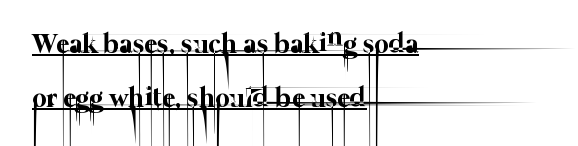
The font is comparable to plain body text, perhaps lighter. The rendering uses a large line-height, opening up the rows. Quick note: underline on. The compositor pushed each line to the left boundary. This sample has the flowing, uneven cadence of proportional lettering.
